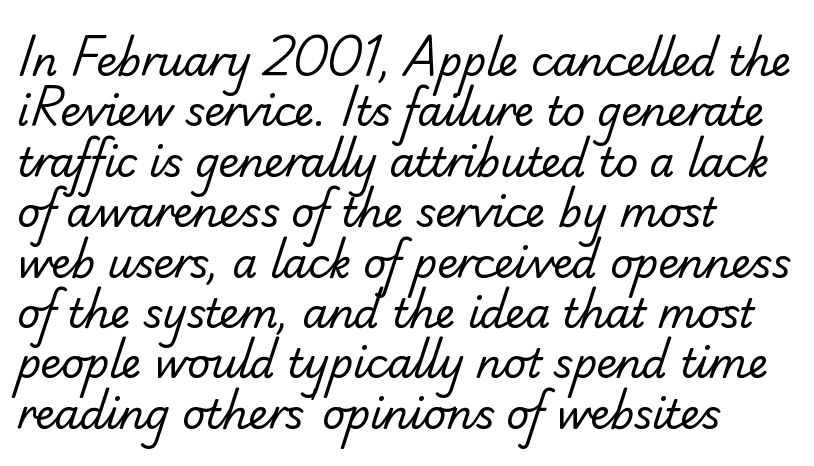
The image shows 40 px regular-weight sans-serif type; set left-aligned, normal line spacing (1.26x), normal letter spacing, not underlined; low stroke contrast and a small x-height.
